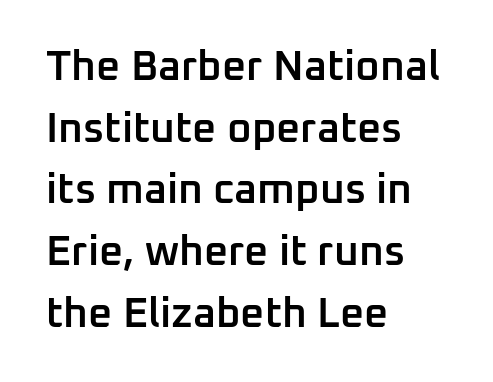
{"serif": "no", "italic": "no", "bold": "semi", "weight": "semibold", "width": "normal", "stroke_contrast": "low", "x_height": "medium", "monospaced": "no", "underline": "no", "align": "left", "line_spacing": "normal", "line_spacing_ratio": 1.47, "letter_spacing": "normal", "letter_spacing_em": 0.0, "glyph_px": 42}
